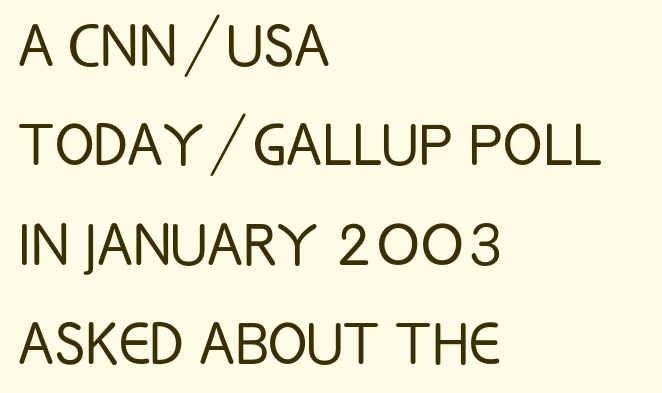
{"serif": "no", "italic": "no", "bold": "no", "weight": "light", "width": "condensed", "stroke_contrast": "low", "x_height": "large", "monospaced": "no", "underline": "no", "align": "left", "line_spacing": "normal", "line_spacing_ratio": 1.36, "letter_spacing": "normal", "letter_spacing_em": 0.0, "glyph_px": 73}
